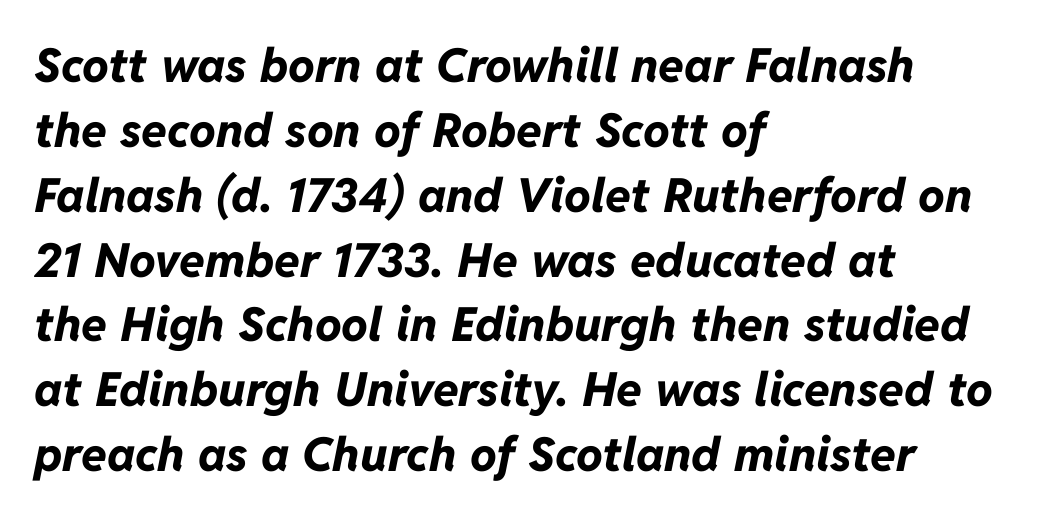
Q: Is the text bold? A: Yes.
Q: Is the text italic (slanted)? A: Yes, it leans right by about 11 degrees.
Q: Is the text underlined? A: No.
Q: How is the paragraph aligned? A: Left-aligned.
Q: Is the spacing between letters normal or unusually wide? A: Normal.
Q: Is the spacing between lines tight, normal or loose? A: Normal.
Q: Width (condensed, normal, or wide)? A: Normal.
Q: Stroke contrast? A: Low.
Q: x-height? A: Medium.
Q: Monospaced? A: No.
